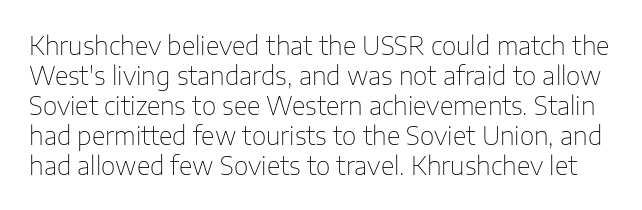
{"italic": "no", "bold": "no", "underline": "no", "line_spacing_ratio": 1.2, "letter_spacing": "normal", "letter_spacing_em": 0.0, "glyph_px": 25}
